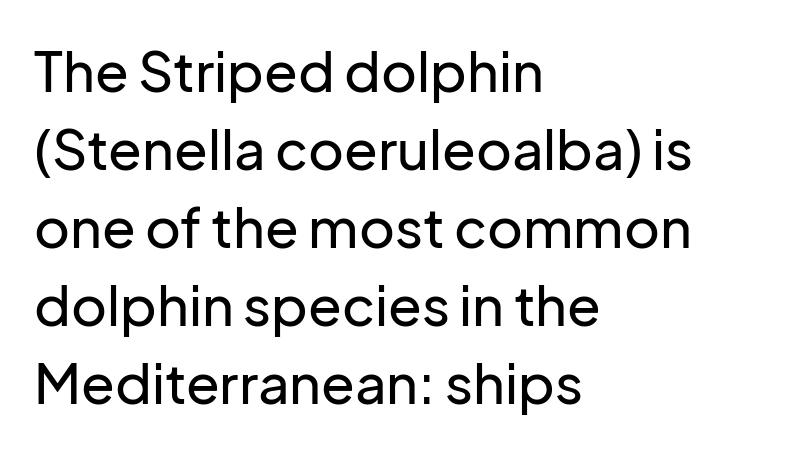
Q: Is the text italic (slanted)? A: No, it is upright.
Q: Is the typeface a serif or a sans-serif typeface? A: Sans-serif.
Q: Is the text underlined? A: No.
Q: How is the paragraph aligned? A: Left-aligned.
Q: Is the spacing between letters normal or unusually wide? A: Normal.
Q: Is the spacing between lines tight, normal or loose? A: Normal.
Q: Width (condensed, normal, or wide)? A: Normal.
Q: Stroke contrast? A: Low.
Q: x-height? A: Medium.
Q: Monospaced? A: No.
